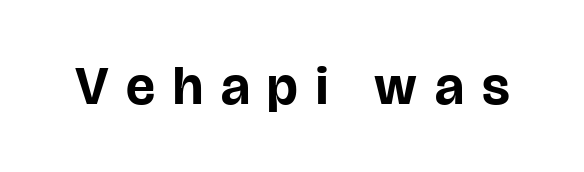
{"serif": "no", "italic": "no", "bold": "yes", "weight": "bold", "width": "normal", "stroke_contrast": "low", "x_height": "large", "monospaced": "no", "underline": "no", "letter_spacing": "wide", "letter_spacing_em": 0.33, "glyph_px": 54}
